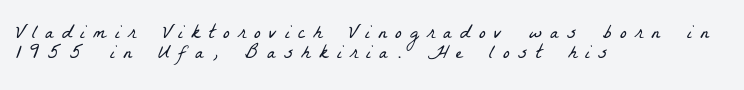
The image shows 20 px text type; set left-aligned, tight line spacing (0.98x), unusually wide letter spacing (+0.42 em), not underlined.
